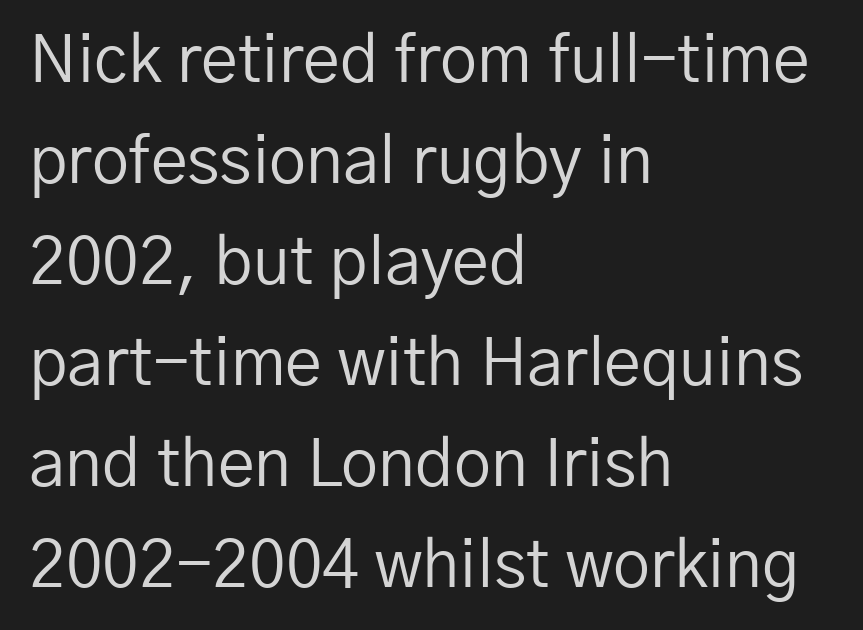
Q: Is the text bold? A: No.
Q: Is the text italic (slanted)? A: No, it is upright.
Q: Is the typeface a serif or a sans-serif typeface? A: Sans-serif.
Q: Is the text underlined? A: No.
Q: How is the paragraph aligned? A: Left-aligned.
Q: Is the spacing between letters normal or unusually wide? A: Normal.
Q: Is the spacing between lines tight, normal or loose? A: Normal.
Q: Width (condensed, normal, or wide)? A: Normal.
Q: Stroke contrast? A: Low.
Q: x-height? A: Medium.
Q: Monospaced? A: No.
